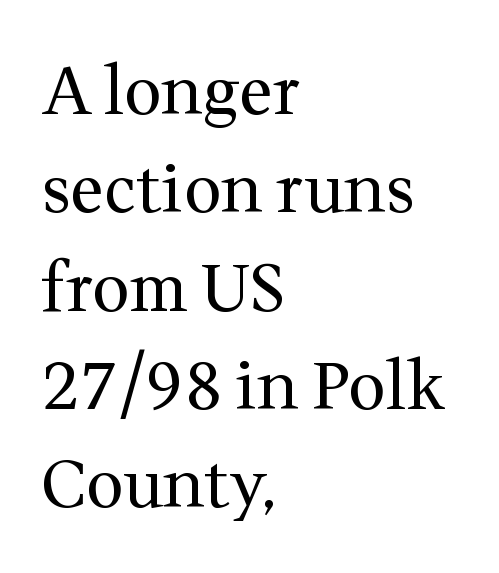
The image shows 66 px regular-weight serif type, upright; set left-aligned, normal line spacing (1.49x), normal letter spacing, not underlined; medium stroke contrast and a medium x-height.
